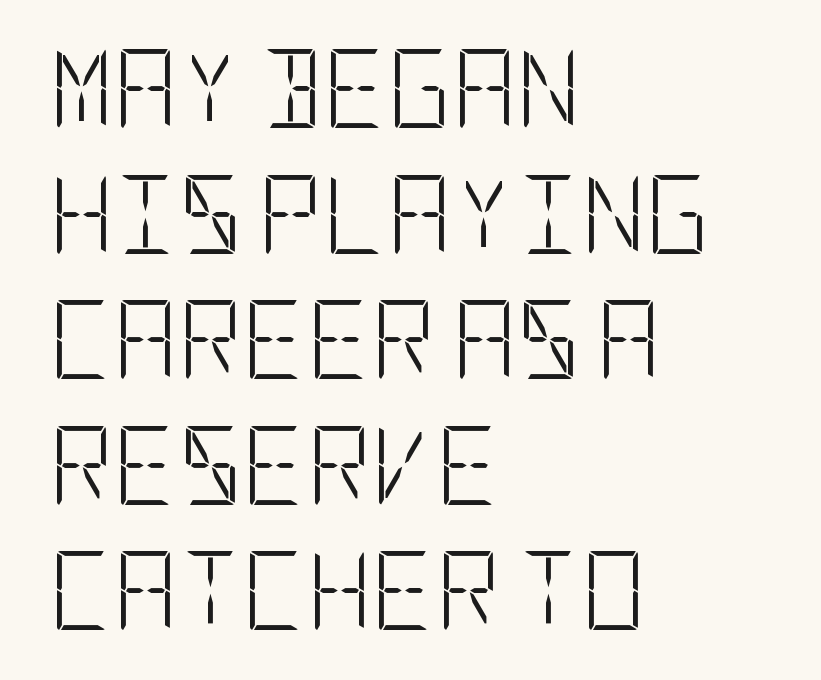
{"serif": "no", "italic": "no", "bold": "no", "weight": "light", "width": "condensed", "stroke_contrast": "low", "x_height": "large", "underline": "no", "align": "left", "line_spacing": "normal", "line_spacing_ratio": 1.59, "letter_spacing": "normal", "letter_spacing_em": 0.0, "glyph_px": 79}
